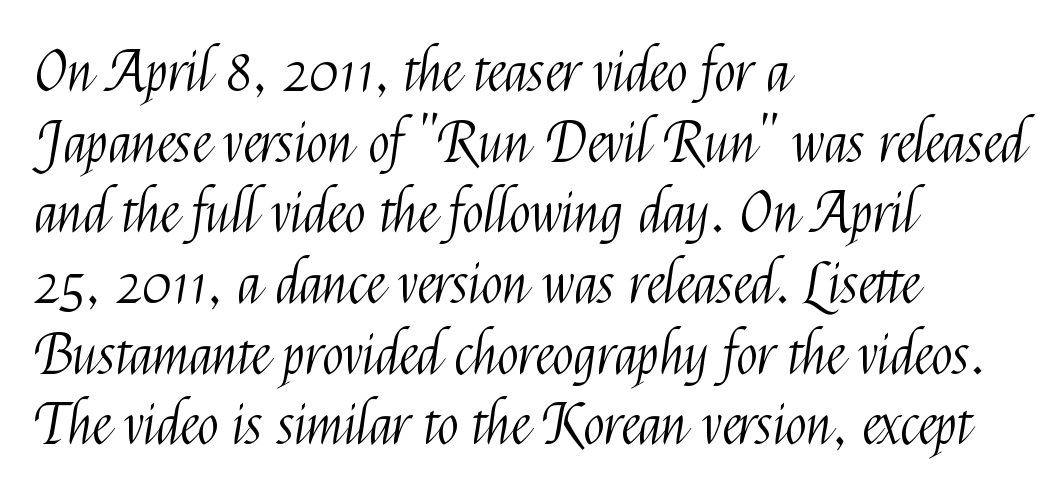
The image shows 57 px light, condensed sans-serif type; set left-aligned, line spacing 1.24x, normal letter spacing, not underlined; medium stroke contrast and a medium x-height.
